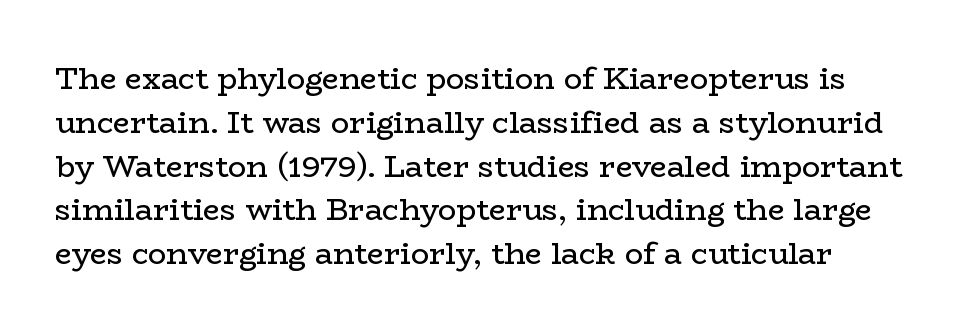
The image shows 30 px regular-weight, wide serif type, upright; set normal line spacing (1.46x), normal letter spacing, not underlined; low stroke contrast and a medium x-height.
